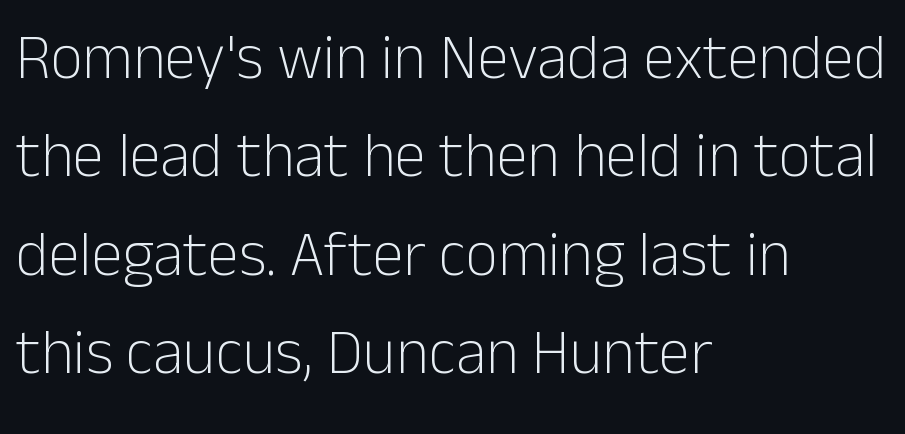
{"serif": "no", "italic": "no", "bold": "no", "weight": "light", "width": "normal", "stroke_contrast": "low", "x_height": "medium", "monospaced": "no", "underline": "no", "align": "left", "line_spacing": "normal", "line_spacing_ratio": 1.56, "letter_spacing": "normal", "letter_spacing_em": 0.0, "glyph_px": 63}
